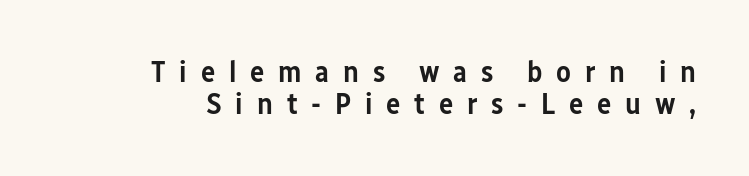
The image shows 30 px semibold, condensed sans-serif type, upright; set right-aligned, tight line spacing (1.08x), unusually wide letter spacing (+0.46 em), not underlined; low stroke contrast and a medium x-height.
